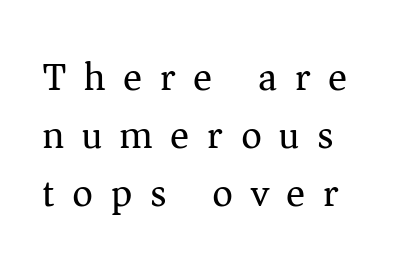
The image shows 40 px regular-weight serif type, upright; set normal line spacing (1.45x), unusually wide letter spacing (+0.44 em), not underlined; medium stroke contrast and a medium x-height.
